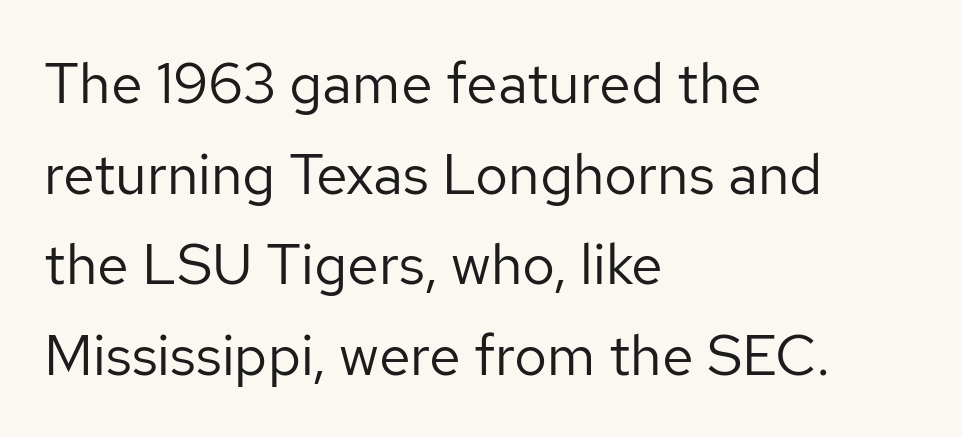
The image shows 57 px regular-weight sans-serif type, upright; set left-aligned, normal line spacing (1.59x), normal letter spacing, not underlined; low stroke contrast and a medium x-height.
